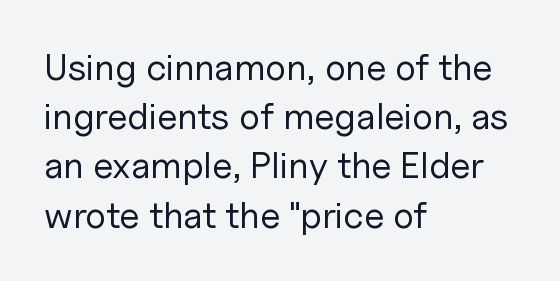
Designer's note — italics off, roman on. Is the type heavy? It reads as light-to-regular instead. Here the designer chose a conventional face with non-uniform glyph widths. Beneath every word, the page is bare.
